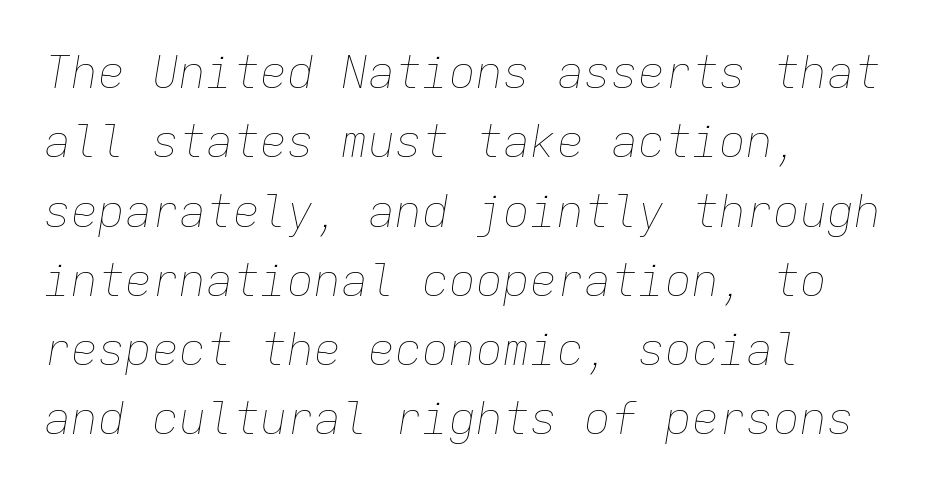
{"italic": "yes", "lean": "right", "slant_degrees": 9, "bold": "no", "weight": "thin", "width": "normal", "stroke_contrast": "low", "x_height": "medium", "monospaced": "yes", "underline": "no", "align": "left", "line_spacing": "normal", "line_spacing_ratio": 1.54, "letter_spacing": "normal", "letter_spacing_em": 0.0, "glyph_px": 45}
